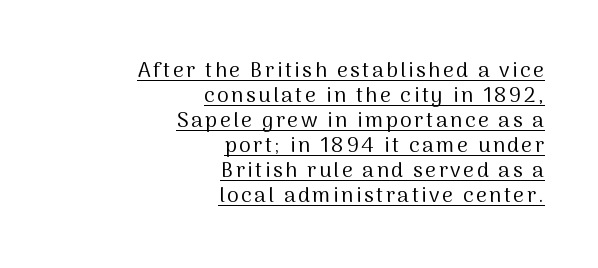
Q: Is the text bold? A: No.
Q: Is the text italic (slanted)? A: No, it is upright.
Q: Is the text underlined? A: Yes.
Q: How is the paragraph aligned? A: Right-aligned.
